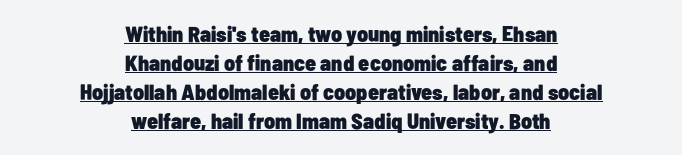
Horizontal bands of white between lines are of average thickness. The line texture is even and compact thanks to regular tracking. Does the copy run flush right? No — it is centered line by line. Italic? Not at all — the glyphs are vertical. Like a heading marked for emphasis, these lines bear an underscore.
